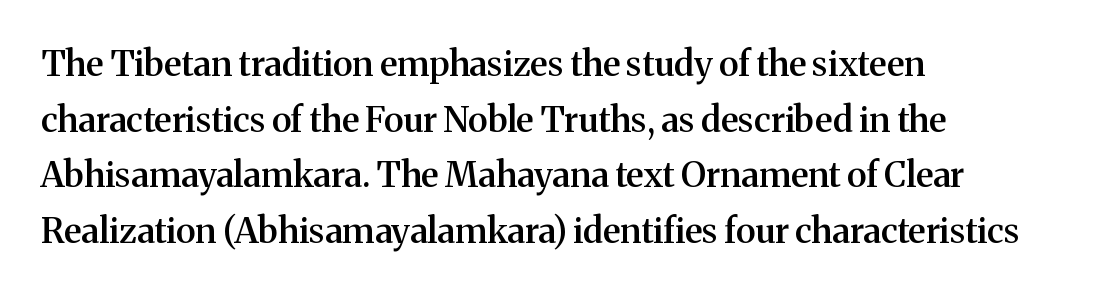
The image shows 35 px semibold serif type, upright; set left-aligned, normal line spacing (1.59x), normal letter spacing, not underlined; medium stroke contrast and a medium x-height.
